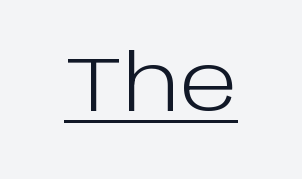
Underline: present. A typesetter would call this proportional, since set widths differ per character. The font's upright variant was chosen for this text. No feet cap the strokes, marking this as sans-serif type.
